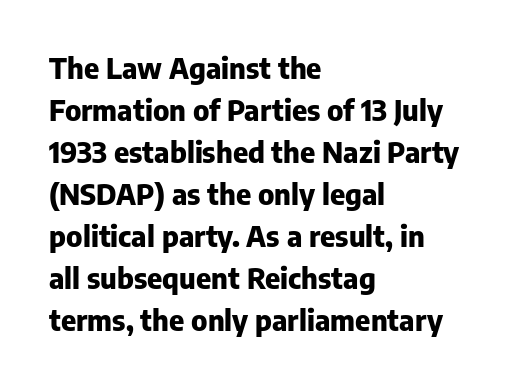
{"serif": "no", "italic": "no", "bold": "yes", "weight": "heavy", "width": "normal", "stroke_contrast": "low", "x_height": "medium", "monospaced": "no", "underline": "no", "align": "left", "line_spacing": "normal", "line_spacing_ratio": 1.45, "letter_spacing": "normal", "letter_spacing_em": 0.0, "glyph_px": 29}
